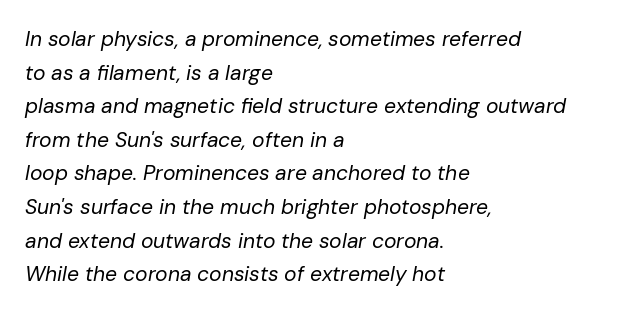
{"italic": "yes", "lean": "right", "slant_degrees": 10, "bold": "no", "underline": "no", "align": "left", "line_spacing": "normal", "line_spacing_ratio": 1.6, "letter_spacing": "normal", "letter_spacing_em": 0.0, "glyph_px": 21}
